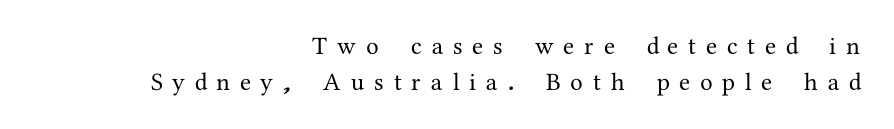
{"italic": "no", "underline": "no", "align": "right", "line_spacing": "normal", "line_spacing_ratio": 1.43, "letter_spacing": "wide", "letter_spacing_em": 0.4, "glyph_px": 25}
